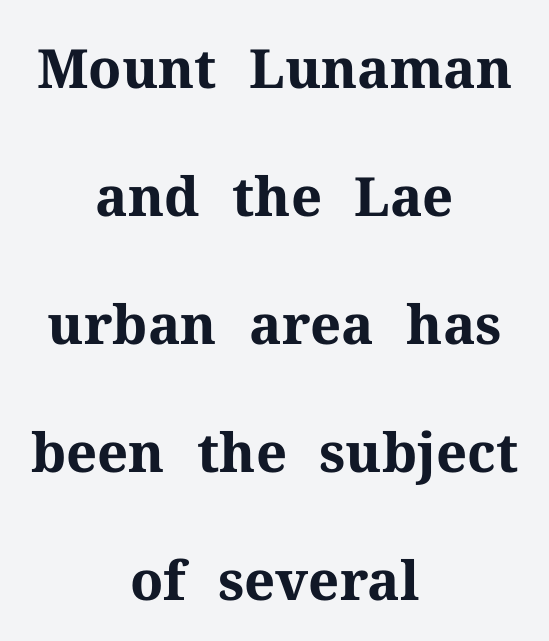
The image shows 54 px bold serif type, upright; set centered, loose line spacing (2.37x), normal letter spacing, not underlined; medium stroke contrast and a medium x-height.
